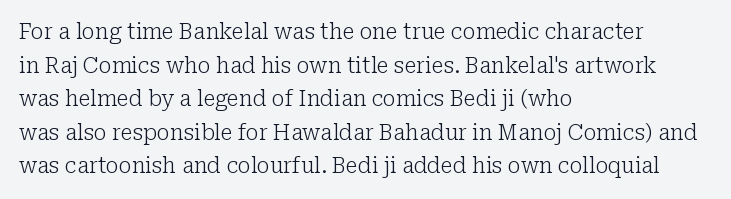
The image shows 21 px text type, upright; set left-aligned, normal line spacing (1.6x), normal letter spacing, not underlined.
